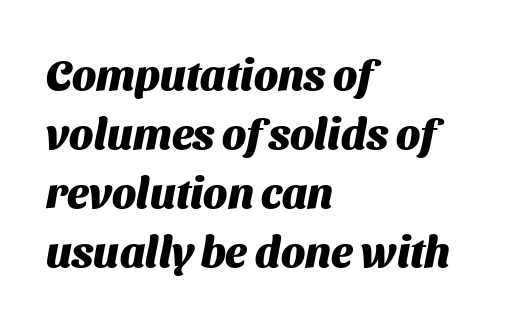
Beneath every word, the page is bare. Chunky letters — that's bold for sure. The block of text has a typical density, with ordinary space between rows. The letters advance in unequal steps, a hallmark of proportional type. Does the type have serifs? No, each stem ends abruptly.
